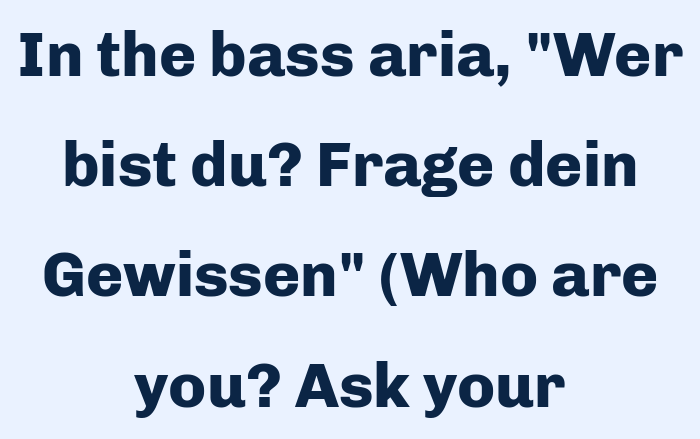
Q: Is the text bold? A: Yes.
Q: Is the text italic (slanted)? A: No, it is upright.
Q: Is the typeface a serif or a sans-serif typeface? A: Sans-serif.
Q: Is the text underlined? A: No.
Q: How is the paragraph aligned? A: Centered.
Q: Is the spacing between letters normal or unusually wide? A: Normal.
Q: Width (condensed, normal, or wide)? A: Normal.
Q: Stroke contrast? A: Low.
Q: x-height? A: Medium.
Q: Monospaced? A: No.
